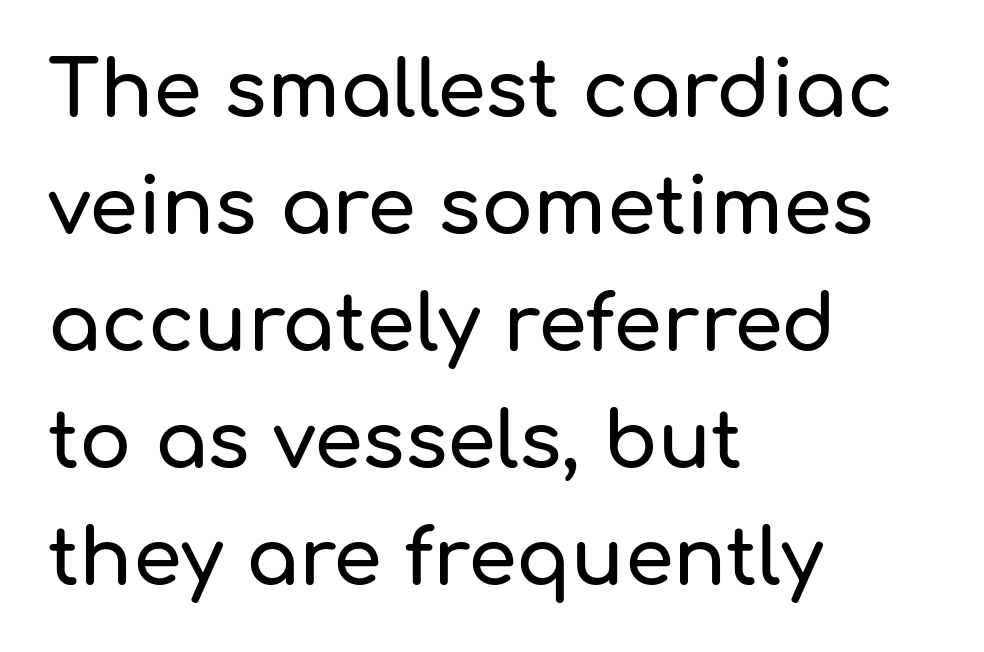
{"serif": "no", "italic": "no", "width": "normal", "stroke_contrast": "low", "x_height": "medium", "monospaced": "no", "underline": "no", "align": "left", "line_spacing": "normal", "line_spacing_ratio": 1.5, "letter_spacing": "normal", "letter_spacing_em": 0.0, "glyph_px": 78}
